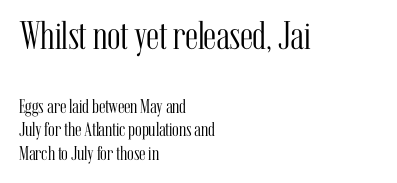
{"serif": "yes", "italic": "no", "bold": "no", "weight": "light", "width": "condensed", "stroke_contrast": "medium", "x_height": "medium", "monospaced": "no", "underline": "no", "align": "left", "line_spacing_ratio": 1.17, "letter_spacing": "normal", "letter_spacing_em": 0.0, "larger_block": "first", "size_ratio": 2.0, "glyph_px": 40}
